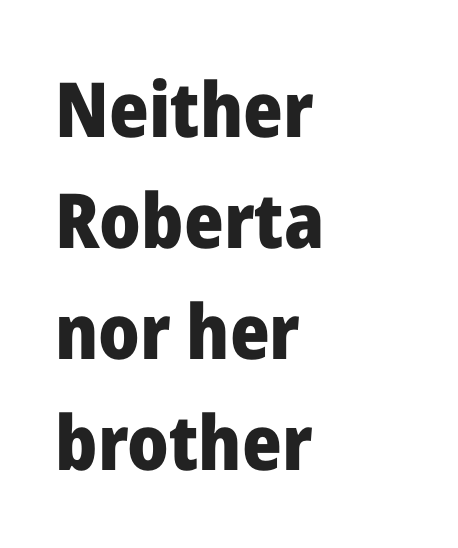
The image shows 76 px heavy sans-serif type, upright; set left-aligned, normal line spacing (1.46x), normal letter spacing, not underlined; low stroke contrast and a medium x-height.
